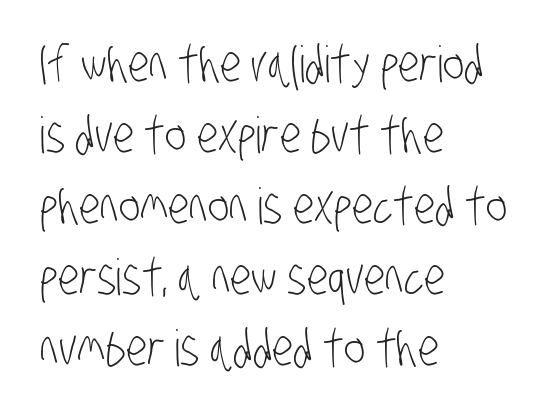
Q: Is the text bold? A: No.
Q: Is the typeface a serif or a sans-serif typeface? A: Sans-serif.
Q: Is the text underlined? A: No.
Q: How is the paragraph aligned? A: Left-aligned.
Q: Is the spacing between letters normal or unusually wide? A: Normal.
Q: Is the spacing between lines tight, normal or loose? A: Normal.
Q: Width (condensed, normal, or wide)? A: Condensed.
Q: Stroke contrast? A: Low.
Q: x-height? A: Large.
Q: Monospaced? A: No.
